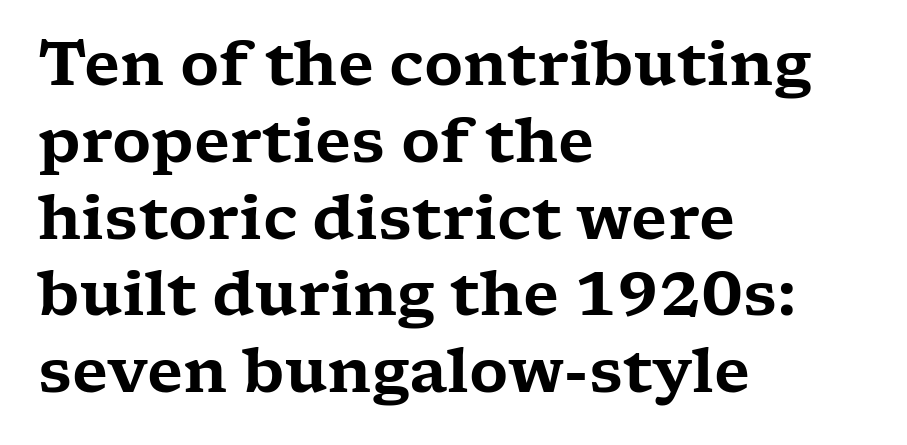
Is this a fixed-width face? No — the glyphs have proportional, varying widths. This sample uses a serif face. Spacing between characters is what you'd get straight out of the box. Students, observe: this is what conventionally led text looks like. Is there any slant? The stems are plumb.
